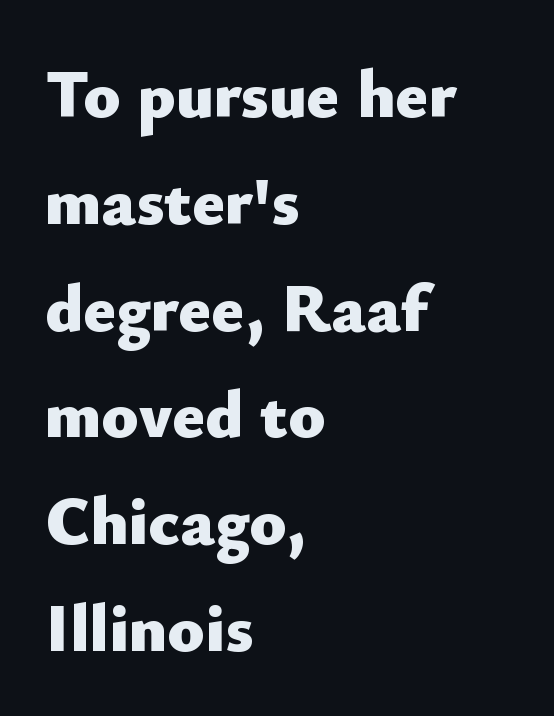
Tracking here is standard; glyphs follow each other at the usual distance. Think of a printed novel: that variable character pitch is what you see here. Reading down the block, your eye returns to a fixed left position each line. Typesetter's note: full bold, strokes at maximum text heaviness. This is roman type, the default non-slanted kind.
